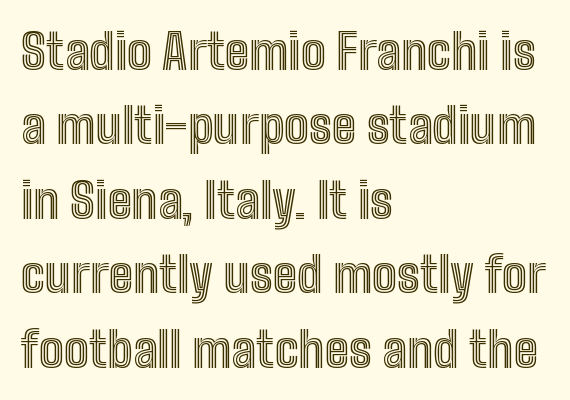
Every character sits straight up, as roman type does. Nobody touched the tracking dial on this one. You could not count columns in this text — the font is proportionally spaced. The passage shown stacks its lines at a standard gap.
